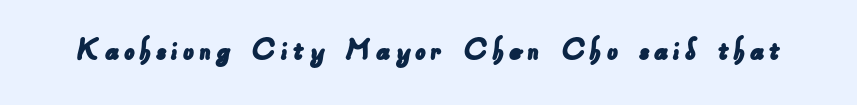
The image shows 34 px sans-serif type; set not underlined; low stroke contrast and a small x-height.
